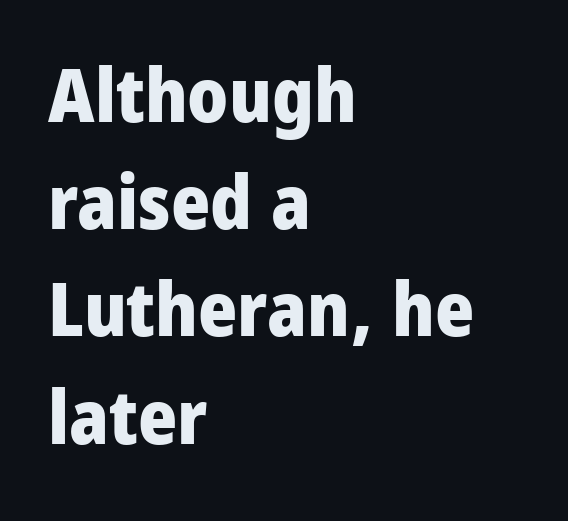
{"serif": "no", "italic": "no", "bold": "yes", "weight": "heavy", "width": "condensed", "stroke_contrast": "low", "x_height": "large", "monospaced": "no", "underline": "no", "align": "left", "line_spacing": "normal", "line_spacing_ratio": 1.43, "letter_spacing": "normal", "letter_spacing_em": 0.0, "glyph_px": 75}
